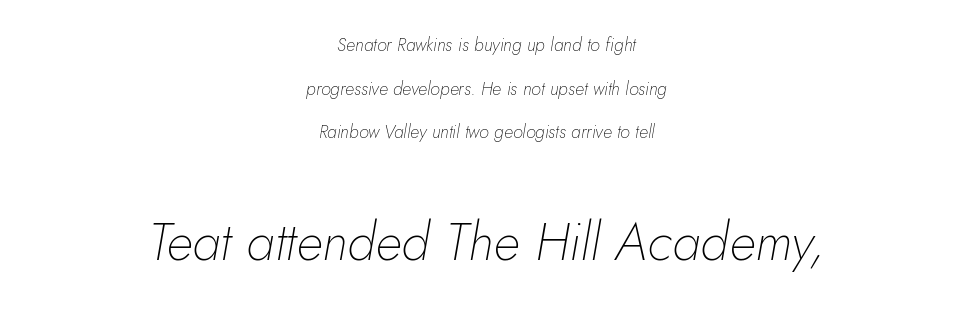
{"italic": "yes", "lean": "right", "slant_degrees": 10, "bold": "no", "weight": "thin", "width": "normal", "stroke_contrast": "low", "x_height": "small", "monospaced": "no", "underline": "no", "align": "center", "line_spacing": "loose", "line_spacing_ratio": 2.42, "letter_spacing": "normal", "letter_spacing_em": 0.0, "larger_block": "second", "size_ratio": 2.94, "glyph_px": 53}
